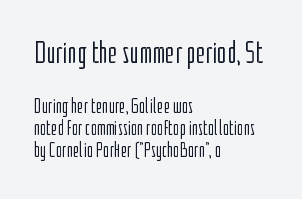
The image shows 32 px light, condensed sans-serif type, upright; set left-aligned, tight line spacing (1.06x), normal letter spacing, not underlined; the first (top) block is 1.52x larger; low stroke contrast and a medium x-height.
